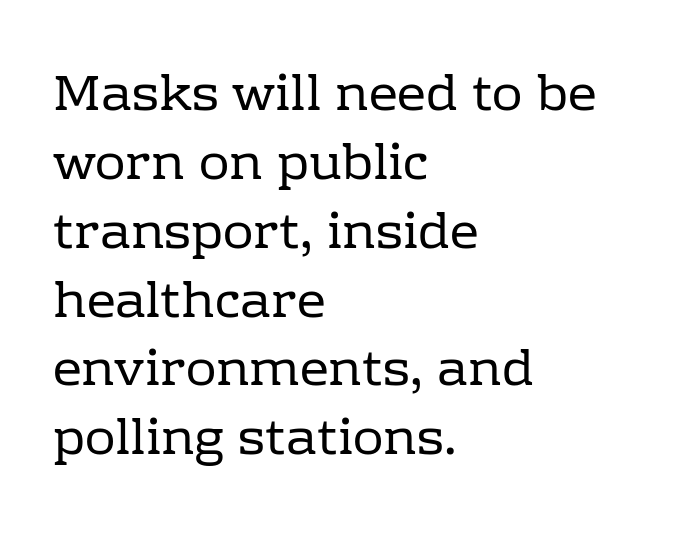
The area under the type is left untouched. If you measured baseline to baseline, you'd find a middling distance. The horizontal fit of the characters is conventional and even. Stems here are at most as thick as an everyday book face. Character widths vary here, with narrow letters taking less room than wide ones.
